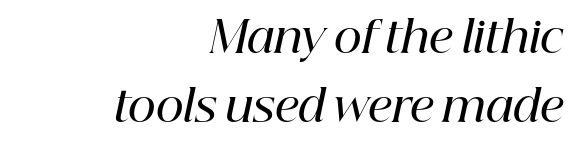
Q: Is the text bold? A: Semi-bold.
Q: Is the text italic (slanted)? A: Yes, it leans right by about 12 degrees.
Q: Is the typeface a serif or a sans-serif typeface? A: Serif.
Q: Is the text underlined? A: No.
Q: How is the paragraph aligned? A: Right-aligned.
Q: Is the spacing between letters normal or unusually wide? A: Normal.
Q: Is the spacing between lines tight, normal or loose? A: Normal.
Q: Width (condensed, normal, or wide)? A: Normal.
Q: Stroke contrast? A: High.
Q: x-height? A: Medium.
Q: Monospaced? A: No.
